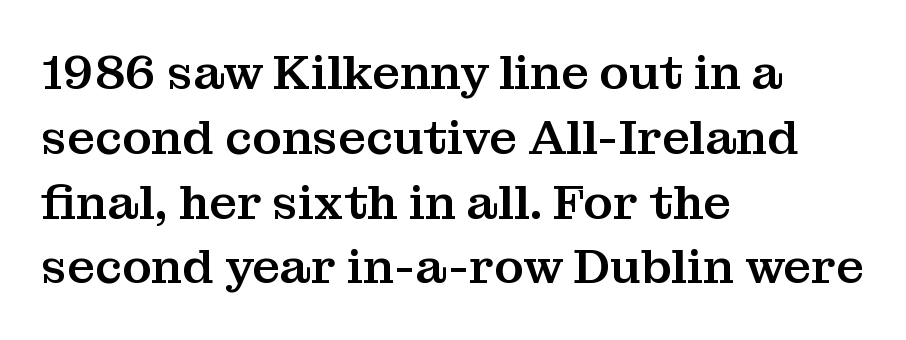
{"serif": "yes", "italic": "no", "width": "normal", "stroke_contrast": "medium", "x_height": "medium", "monospaced": "no", "underline": "no", "align": "left", "line_spacing": "normal", "line_spacing_ratio": 1.35, "letter_spacing": "normal", "letter_spacing_em": 0.0, "glyph_px": 48}
